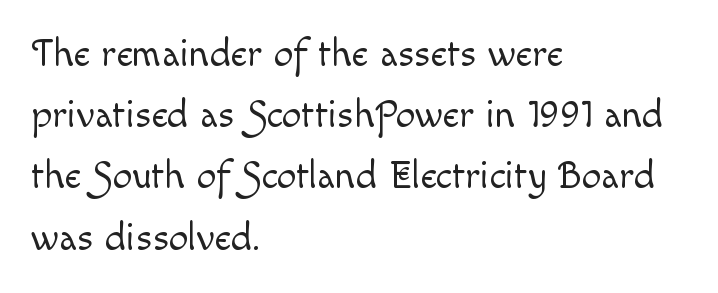
The image shows 39 px light type, upright; set left-aligned, normal line spacing (1.57x), normal letter spacing, not underlined; a small x-height.
